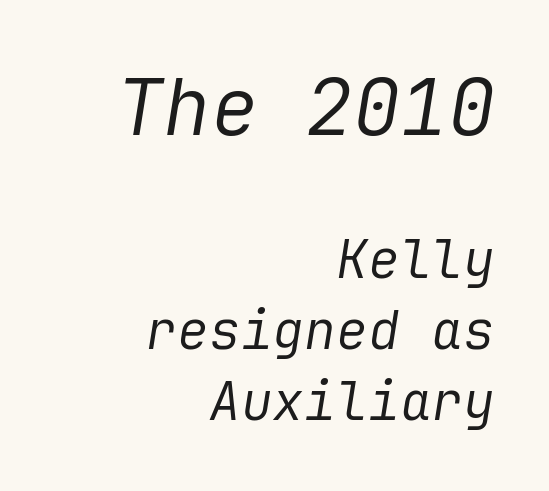
The image shows 79 px regular-weight type, italic (leaning right); set right-aligned, normal line spacing (1.34x), normal letter spacing, not underlined; the first (top) block is 1.49x larger; low stroke contrast and a medium x-height.
